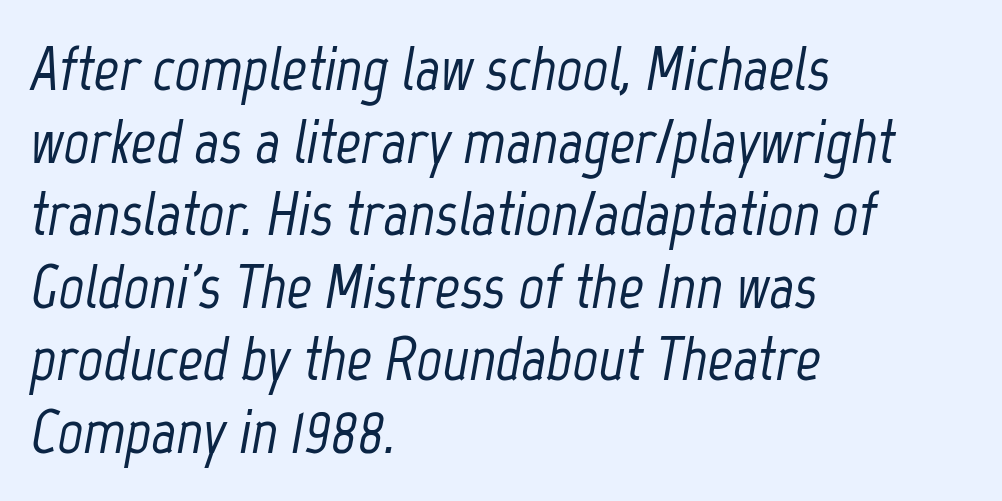
The image shows 62 px condensed type, italic (leaning right); set left-aligned, line spacing 1.17x, normal letter spacing, not underlined; low stroke contrast and a medium x-height.
